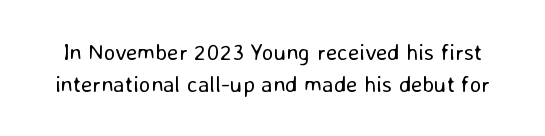
{"italic": "no", "bold": "no", "underline": "no", "line_spacing": "normal", "line_spacing_ratio": 1.4, "letter_spacing": "normal", "letter_spacing_em": 0.0, "glyph_px": 23}
